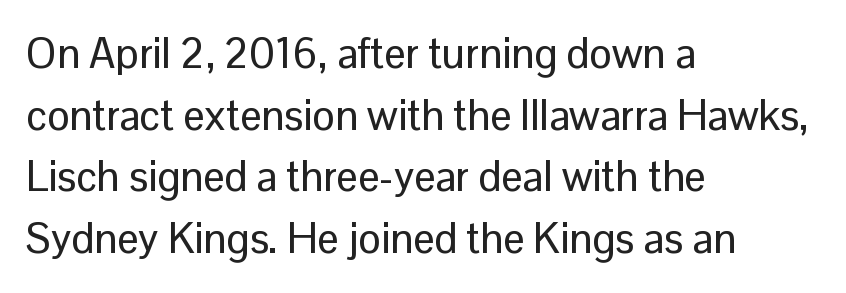
Q: Is the text italic (slanted)? A: No, it is upright.
Q: Is the typeface a serif or a sans-serif typeface? A: Sans-serif.
Q: Is the text underlined? A: No.
Q: How is the paragraph aligned? A: Left-aligned.
Q: Is the spacing between letters normal or unusually wide? A: Normal.
Q: Is the spacing between lines tight, normal or loose? A: Normal.
Q: Width (condensed, normal, or wide)? A: Normal.
Q: Stroke contrast? A: Low.
Q: x-height? A: Medium.
Q: Monospaced? A: No.
